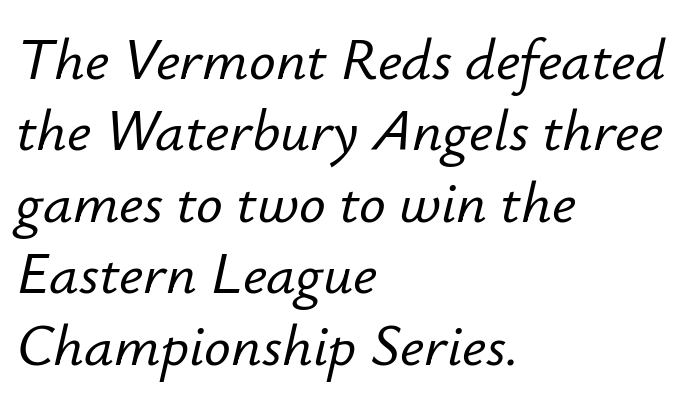
The image shows 59 px text type, italic (leaning right); set left-aligned, line spacing 1.21x, normal letter spacing, not underlined; low stroke contrast and a small x-height.
